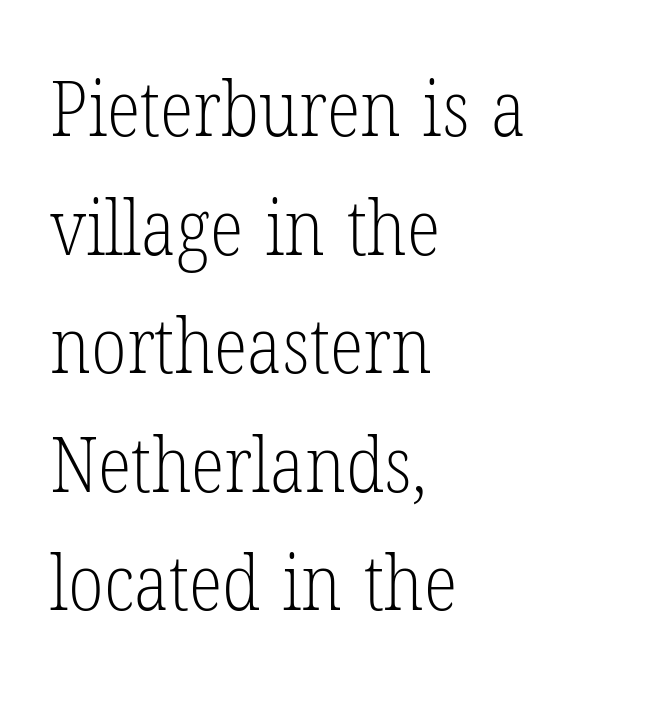
{"serif": "yes", "italic": "no", "bold": "no", "weight": "light", "width": "condensed", "stroke_contrast": "low", "x_height": "medium", "monospaced": "no", "underline": "no", "align": "left", "line_spacing": "normal", "line_spacing_ratio": 1.52, "letter_spacing": "normal", "letter_spacing_em": 0.0, "glyph_px": 78}
